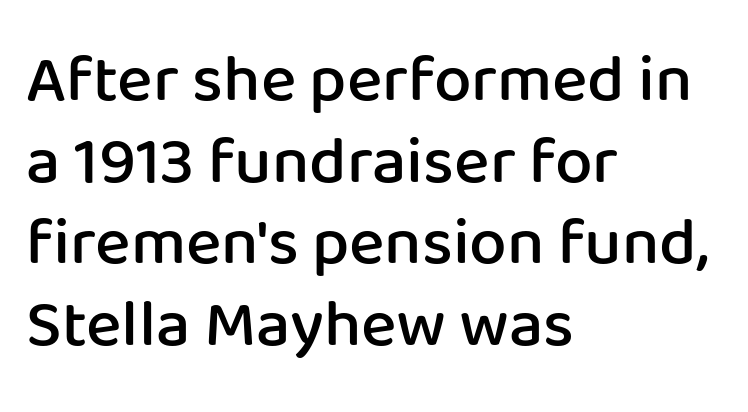
{"serif": "no", "italic": "no", "bold": "semi", "weight": "semibold", "width": "normal", "stroke_contrast": "low", "x_height": "medium", "monospaced": "no", "underline": "no", "align": "left", "line_spacing_ratio": 1.22, "letter_spacing": "normal", "letter_spacing_em": 0.0, "glyph_px": 67}
